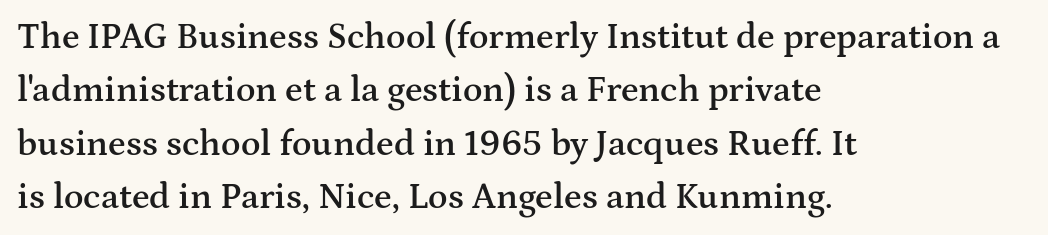
Is this a fixed-width face? No — the glyphs have proportional, varying widths. Each glyph is drawn with semibold strokes, heavier than normal yet not fully bold. Tracking here is standard; glyphs follow each other at the usual distance. A serif font was chosen for this passage. A normal amount of white space separates one row of letters from the next.
